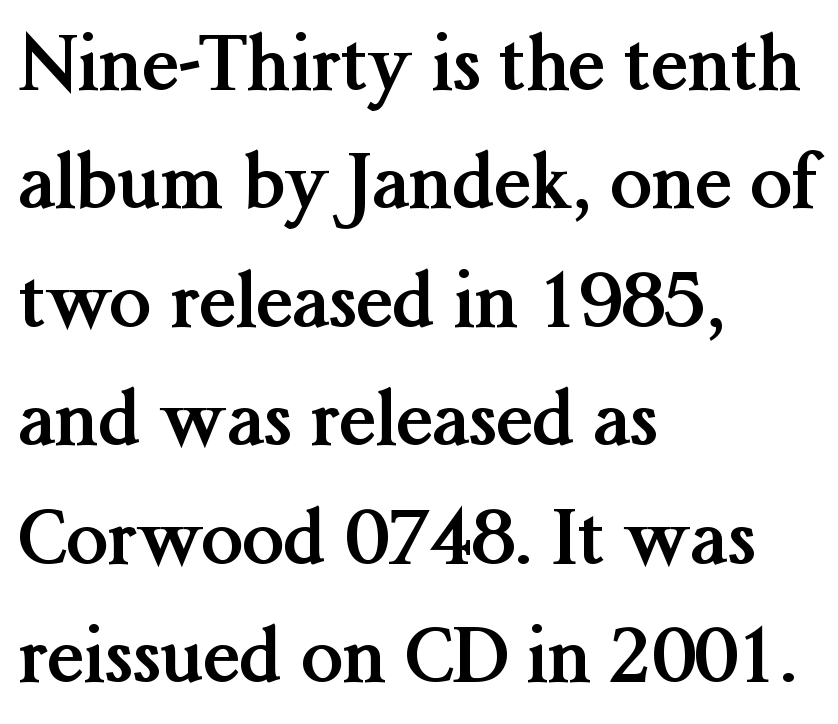
The gaps between neighbouring characters are ordinary and unremarkable. This is the regular roman posture of the typeface. Each letter keeps its own natural width here, so spacing adapts to shape. A normal amount of white space separates one row of letters from the next. I'd describe the lettering as bold — thick and assertive.
